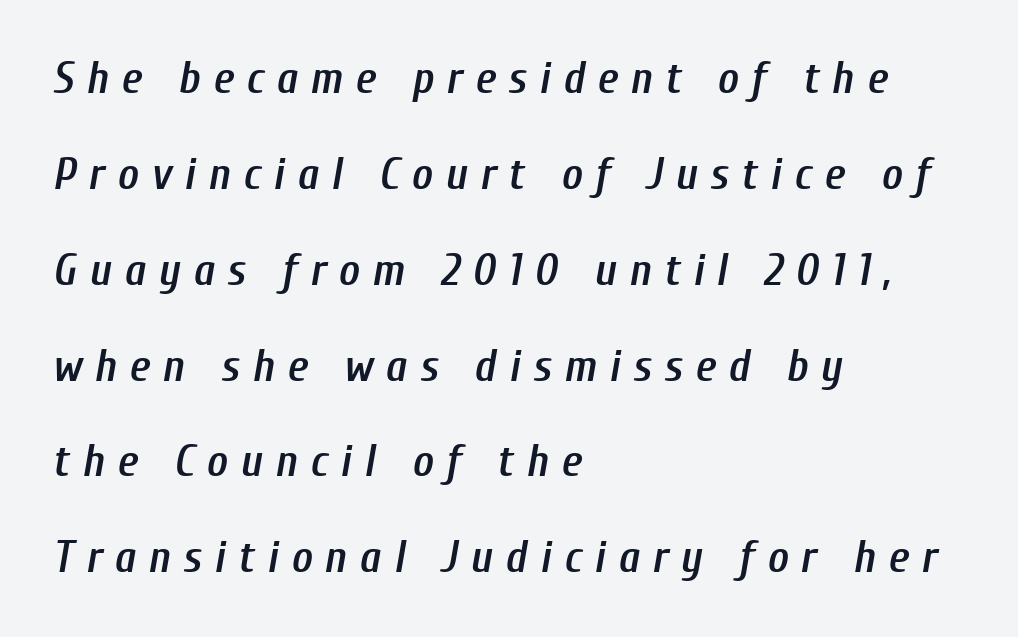
The foot of each line stays bare and open. Here the designer chose a conventional face with non-uniform glyph widths. Emphasis by weight is partial: semibold. The passage shown leans; its letterforms are oblique. The paragraph has a hard left edge and a soft right edge.
